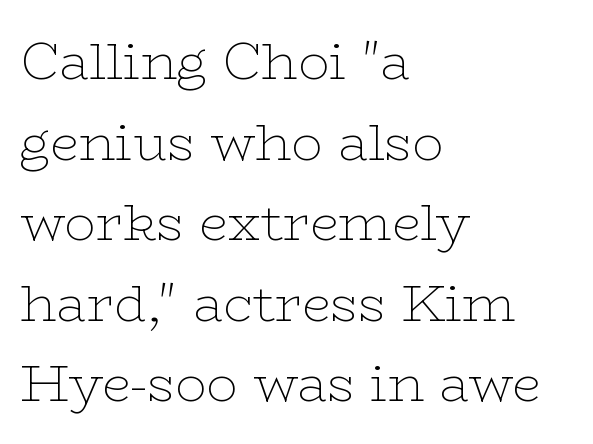
The image shows 52 px thin, wide serif type, upright; set left-aligned, normal line spacing (1.55x), normal letter spacing, not underlined; low stroke contrast and a medium x-height.
